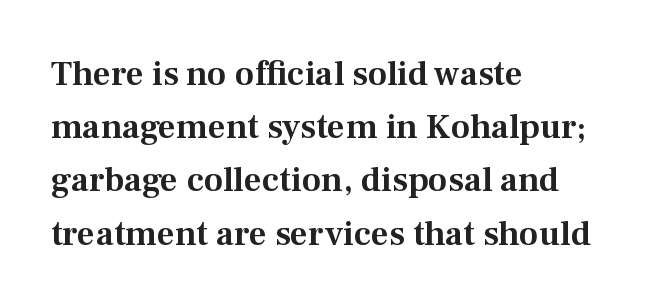
The rag falls on the right side of this text block. The glyphs in this specimen are seriffed. Is there any slant? The stems are plumb. Words float on clear page, feet unadorned. Summary of vertical rhythm: regular, with standard interline spacing.
